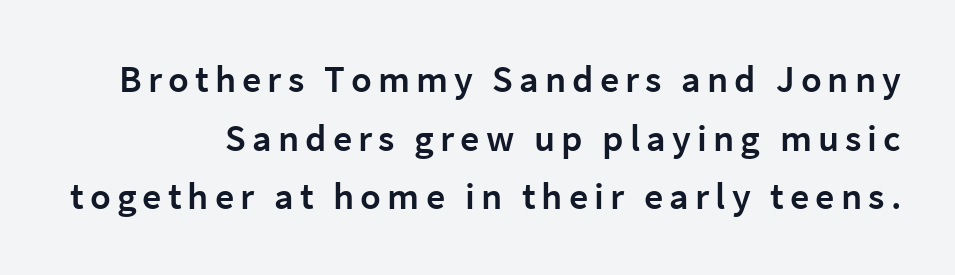
{"serif": "no", "italic": "no", "bold": "semi", "weight": "semibold", "width": "normal", "stroke_contrast": "low", "x_height": "medium", "monospaced": "no", "underline": "no", "line_spacing": "normal", "line_spacing_ratio": 1.54, "glyph_px": 38}
